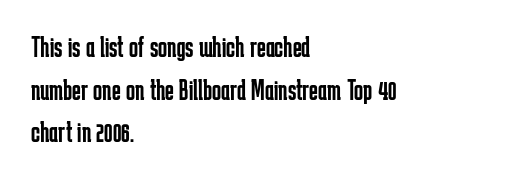
Q: Is the text bold? A: No.
Q: Is the text italic (slanted)? A: No, it is upright.
Q: Is the typeface a serif or a sans-serif typeface? A: Sans-serif.
Q: Is the text underlined? A: No.
Q: How is the paragraph aligned? A: Left-aligned.
Q: Is the spacing between letters normal or unusually wide? A: Normal.
Q: Is the spacing between lines tight, normal or loose? A: Normal.
Q: Width (condensed, normal, or wide)? A: Condensed.
Q: Stroke contrast? A: Low.
Q: x-height? A: Medium.
Q: Monospaced? A: No.
